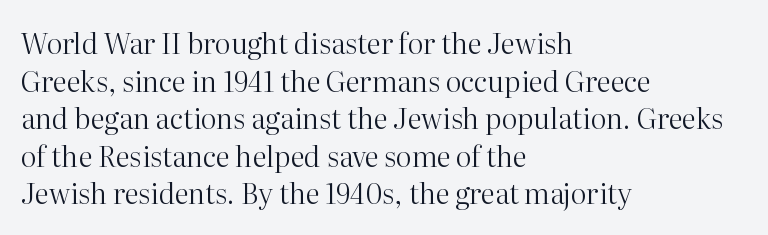
{"serif": "yes", "italic": "no", "bold": "no", "weight": "regular", "width": "normal", "stroke_contrast": "high", "x_height": "medium", "monospaced": "no", "underline": "no", "align": "left", "line_spacing": "normal", "line_spacing_ratio": 1.34, "letter_spacing": "normal", "letter_spacing_em": 0.0, "glyph_px": 28}
